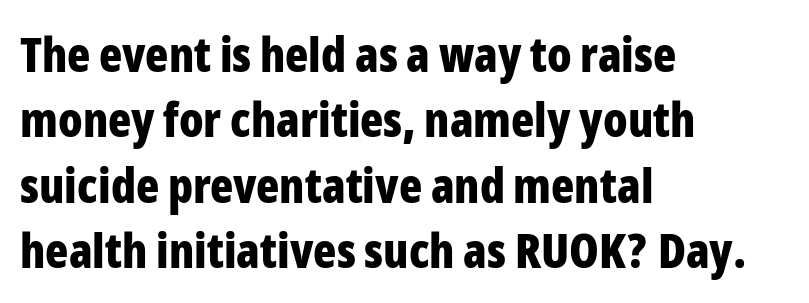
Notice how descenders clear the ascenders below comfortably — that's standard leading. Notice how the passage keeps a crisp vertical edge on the left only. Letterform terminals end flat and unadorned throughout the passage. Each word holds together tightly as a unit, with standard inter-letter gaps. These lines are rendered in a variable-pitch font. How heavy is the stroke? Heavy — this is a bold.
